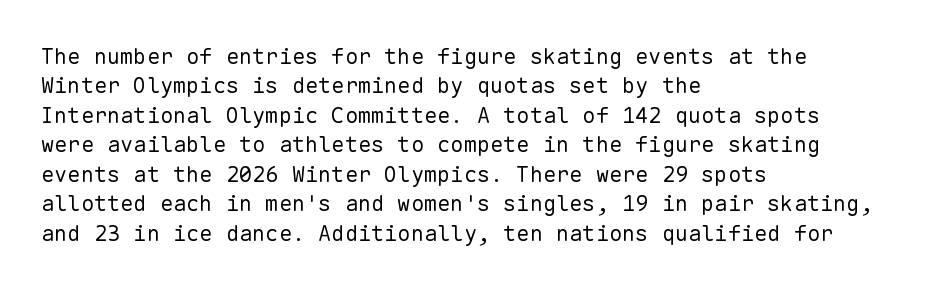
{"italic": "no", "bold": "no", "underline": "no", "align": "left", "line_spacing": "normal", "line_spacing_ratio": 1.34, "letter_spacing": "normal", "letter_spacing_em": 0.0, "glyph_px": 22}
